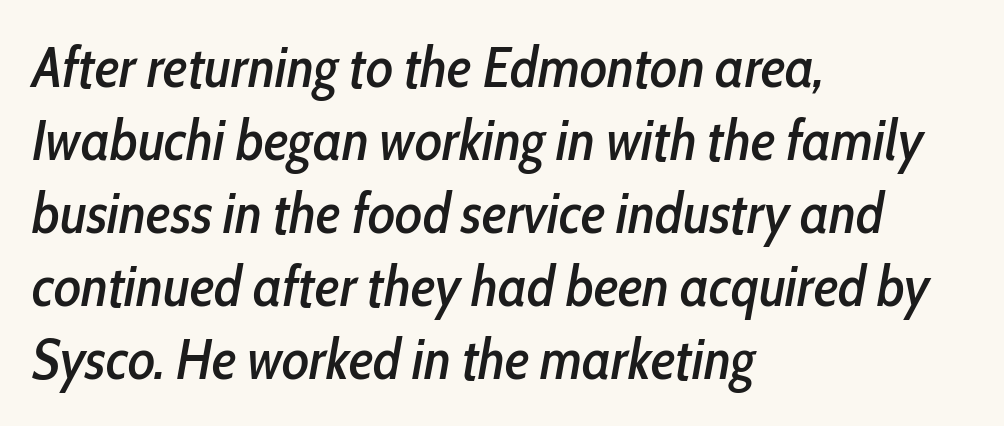
This rendering uses left alignment, leaving the right contour irregular. The type is set solid horizontally, with unmodified tracking. A typesetter would call this proportional, since set widths differ per character. This is oblique type, the kind used for emphasis or titles.
